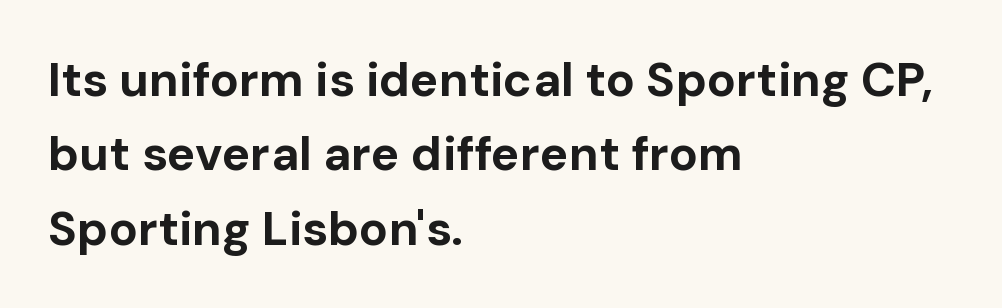
Q: Is the text bold? A: Yes.
Q: Is the text italic (slanted)? A: No, it is upright.
Q: Is the typeface a serif or a sans-serif typeface? A: Sans-serif.
Q: Is the text underlined? A: No.
Q: How is the paragraph aligned? A: Left-aligned.
Q: Is the spacing between letters normal or unusually wide? A: Normal.
Q: Is the spacing between lines tight, normal or loose? A: Normal.
Q: Width (condensed, normal, or wide)? A: Normal.
Q: Stroke contrast? A: Low.
Q: x-height? A: Medium.
Q: Monospaced? A: No.
